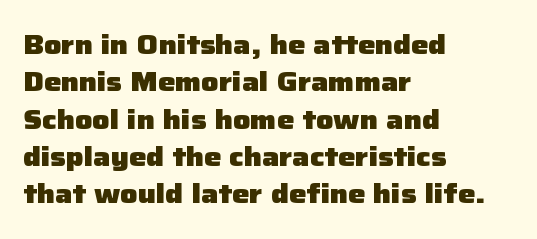
Q: Is the text bold? A: Yes.
Q: Is the text italic (slanted)? A: No, it is upright.
Q: Is the text underlined? A: No.
Q: How is the paragraph aligned? A: Left-aligned.
Q: Is the spacing between letters normal or unusually wide? A: Normal.
Q: Is the spacing between lines tight, normal or loose? A: Normal.
